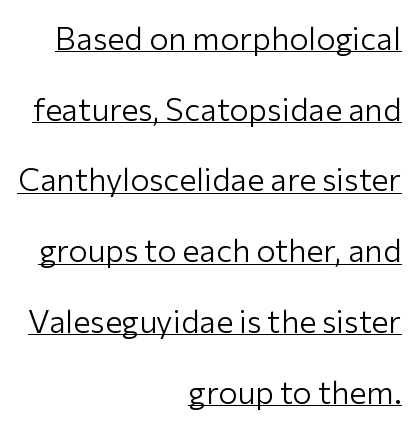
Q: Is the text bold? A: No.
Q: Is the text italic (slanted)? A: No, it is upright.
Q: Is the typeface a serif or a sans-serif typeface? A: Sans-serif.
Q: Is the text underlined? A: Yes.
Q: How is the paragraph aligned? A: Right-aligned.
Q: Is the spacing between letters normal or unusually wide? A: Normal.
Q: Is the spacing between lines tight, normal or loose? A: Loose.
Q: Width (condensed, normal, or wide)? A: Normal.
Q: Stroke contrast? A: Low.
Q: x-height? A: Medium.
Q: Monospaced? A: No.
